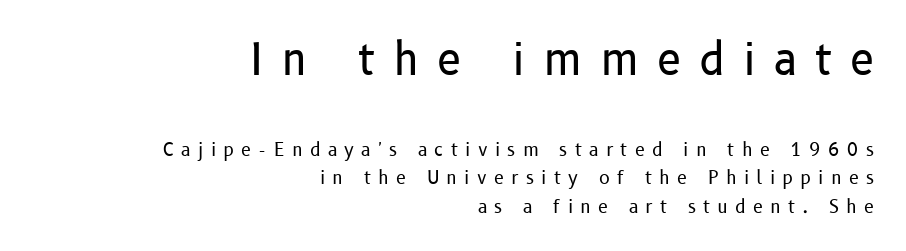
The image shows 44 px regular-weight sans-serif type, upright; set right-aligned, normal line spacing (1.6x), unusually wide letter spacing (+0.4 em), not underlined; the first (top) block is 2.44x larger; low stroke contrast and a medium x-height.
